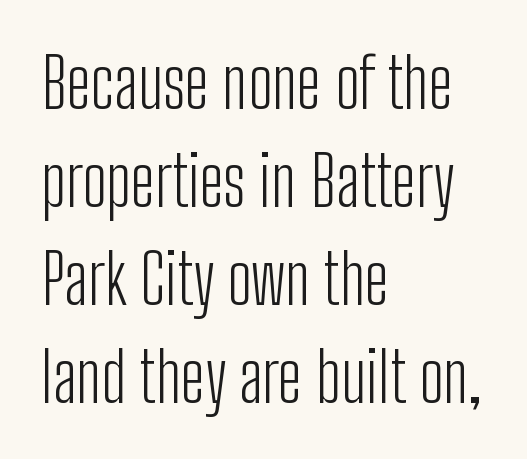
No feet cap the strokes, marking this as sans-serif type. The tracking reads as untouched default to a designer's eye. Horizontal alignment here is leftward, the default for most running prose. The lines sit at an ordinary, default distance from one another.
